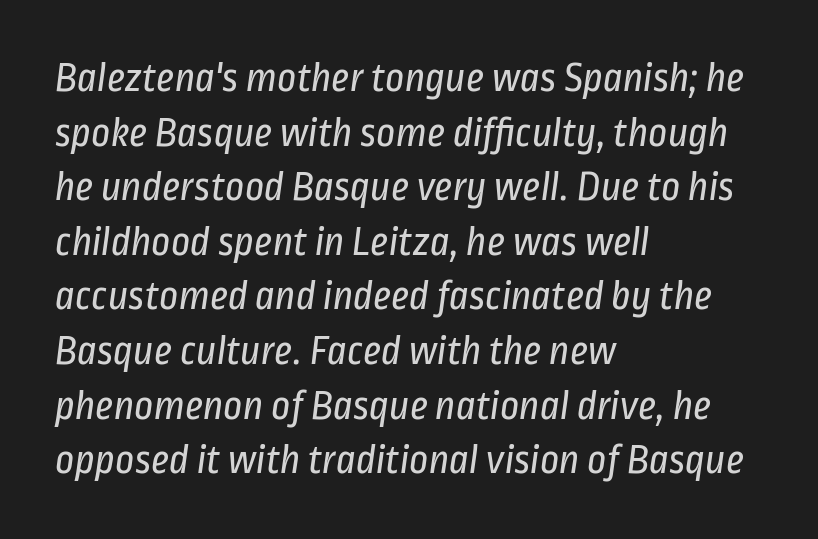
Varying glyph widths throughout — classic text-font behaviour. If you drew a ruler down the left edge, every line would touch it. This sample uses plain, unmodified letter spacing. Letters have the restrained weight of plain body copy at most. Type without underlining.
